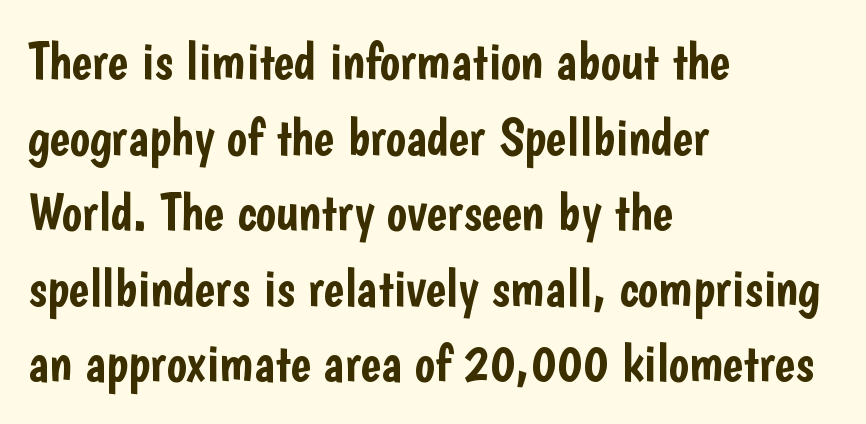
{"serif": "no", "italic": "no", "width": "condensed", "stroke_contrast": "low", "x_height": "medium", "monospaced": "no", "underline": "no", "align": "left", "line_spacing": "normal", "line_spacing_ratio": 1.4, "letter_spacing": "normal", "letter_spacing_em": 0.0, "glyph_px": 54}
